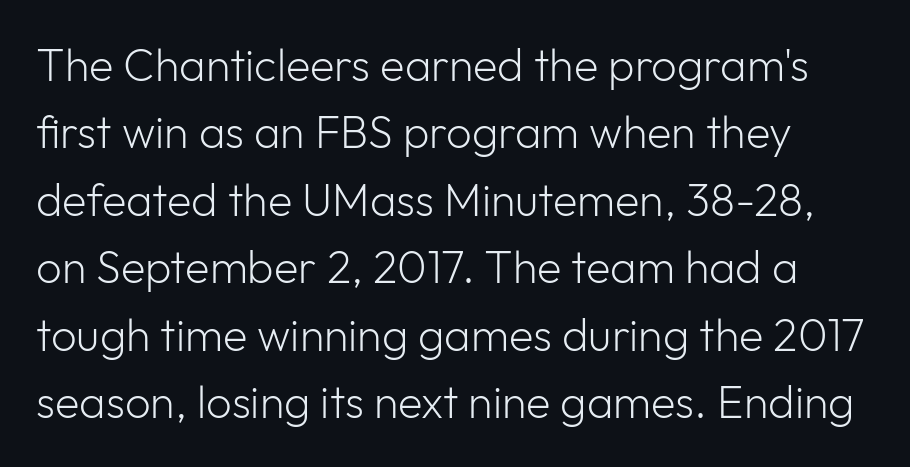
Glance below the letters and you will spot only blank space. The type sits square on the baseline with zero lean. Each letter's strokes conclude bluntly, with no projecting serifs. No chunkiness to these letters — they're not bold.
